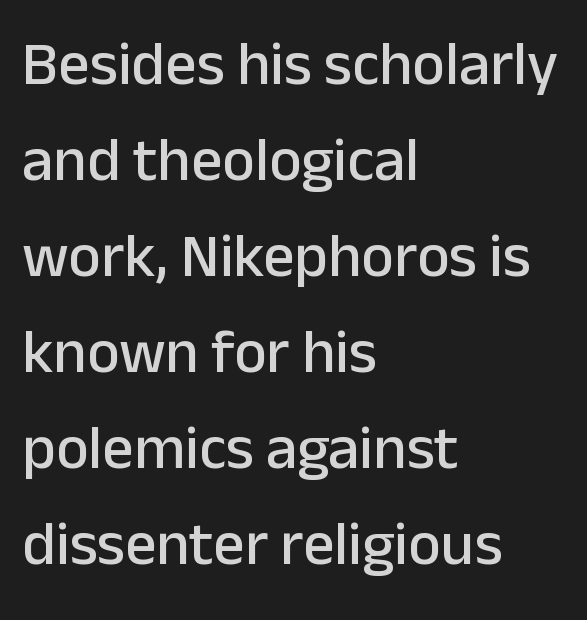
Q: Is the text italic (slanted)? A: No, it is upright.
Q: Is the typeface a serif or a sans-serif typeface? A: Sans-serif.
Q: Is the text underlined? A: No.
Q: How is the paragraph aligned? A: Left-aligned.
Q: Is the spacing between letters normal or unusually wide? A: Normal.
Q: Is the spacing between lines tight, normal or loose? A: Normal.
Q: Width (condensed, normal, or wide)? A: Normal.
Q: Stroke contrast? A: Low.
Q: x-height? A: Medium.
Q: Monospaced? A: No.
